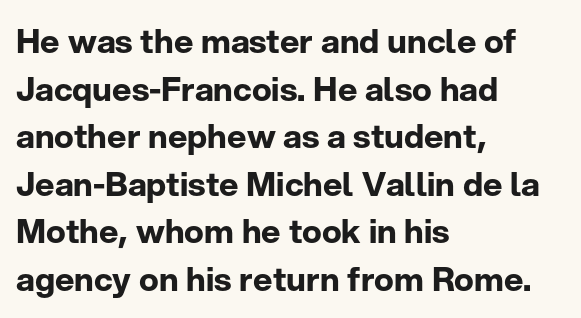
Varying glyph widths throughout — classic text-font behaviour. Each glyph is drawn with heavy, bold strokes. Is this a sans? Yes — the strokes have no serifs. The setting favours the left margin, as ordinary paragraphs usually do. The line-height multiplier appears to be the usual default. Every character sits straight up, as roman type does.
